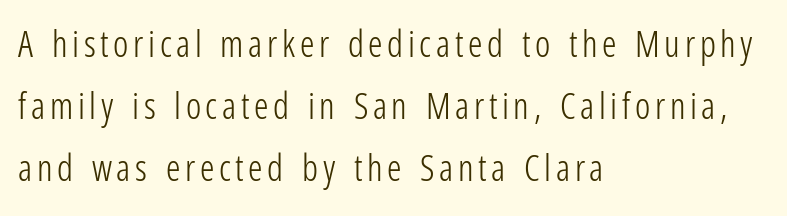
The image shows 36 px light, condensed sans-serif type, upright; set left-aligned, line spacing 1.72x, not underlined; low stroke contrast and a medium x-height.
